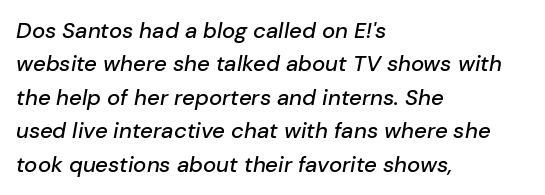
{"italic": "yes", "lean": "right", "slant_degrees": 10, "underline": "no", "align": "left", "line_spacing": "normal", "line_spacing_ratio": 1.52, "letter_spacing": "normal", "letter_spacing_em": 0.0, "glyph_px": 22}
